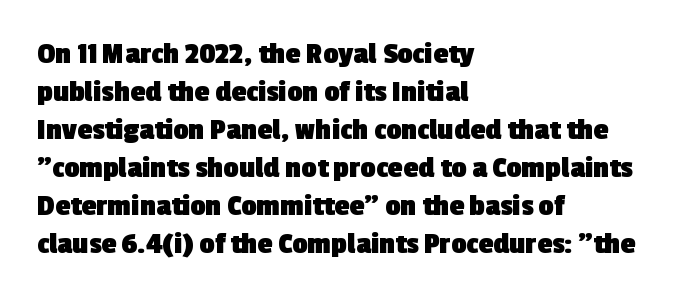
Q: Is the text bold? A: Yes.
Q: Is the typeface a serif or a sans-serif typeface? A: Sans-serif.
Q: Is the text underlined? A: No.
Q: How is the paragraph aligned? A: Left-aligned.
Q: Is the spacing between letters normal or unusually wide? A: Normal.
Q: Is the spacing between lines tight, normal or loose? A: Normal.
Q: Width (condensed, normal, or wide)? A: Normal.
Q: x-height? A: Medium.
Q: Monospaced? A: No.
